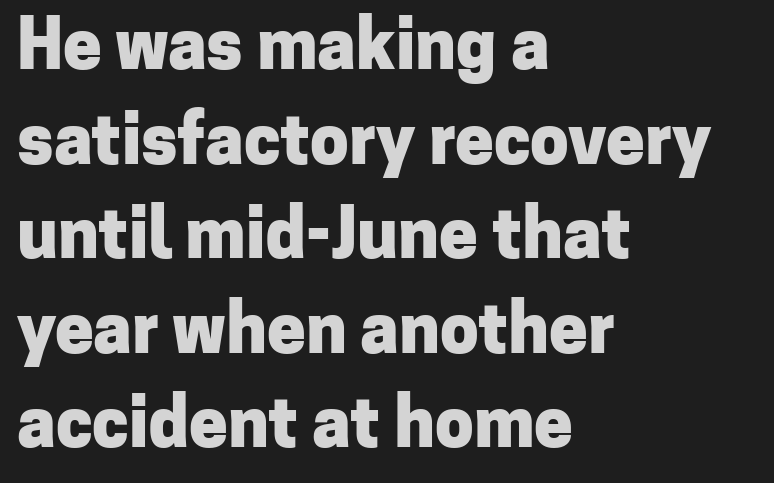
The image shows 69 px heavy sans-serif type, upright; set left-aligned, normal line spacing (1.37x), normal letter spacing, not underlined; low stroke contrast and a medium x-height.
